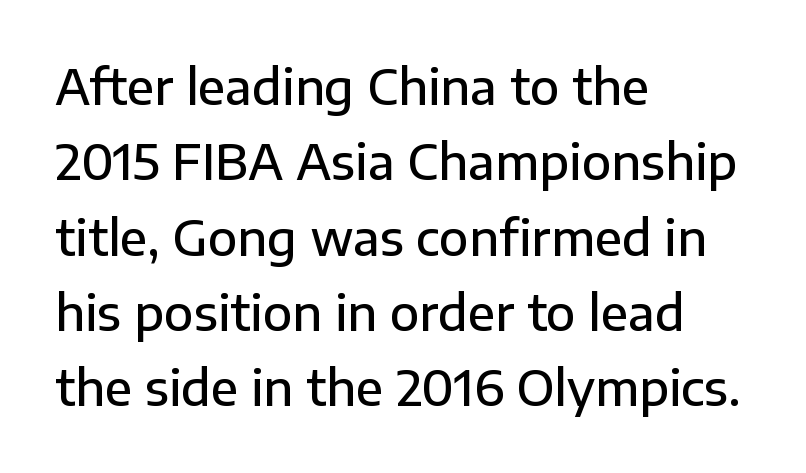
Q: Is the text bold? A: Semi-bold.
Q: Is the text italic (slanted)? A: No, it is upright.
Q: Is the typeface a serif or a sans-serif typeface? A: Sans-serif.
Q: Is the text underlined? A: No.
Q: How is the paragraph aligned? A: Left-aligned.
Q: Is the spacing between letters normal or unusually wide? A: Normal.
Q: Is the spacing between lines tight, normal or loose? A: Normal.
Q: Width (condensed, normal, or wide)? A: Normal.
Q: Stroke contrast? A: Low.
Q: x-height? A: Medium.
Q: Monospaced? A: No.
